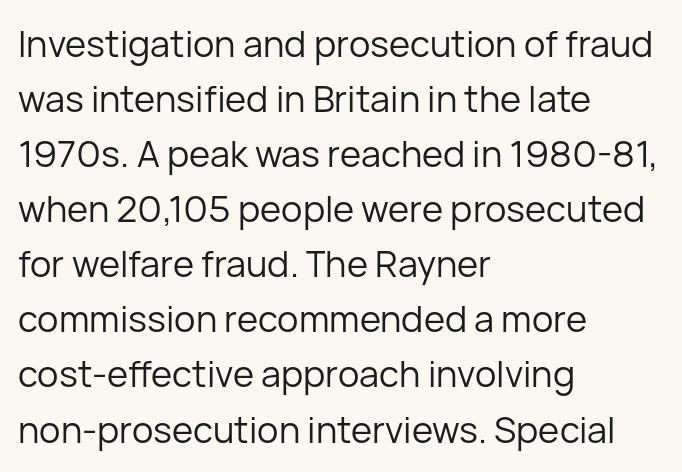
The rows are spaced the way most documents space them. Is the stroke heavy? The answer is a plain regular-or-lighter. Looks like regular typesetting: each glyph gets only the width it needs. The rag falls on the right side of this text block. The passage shown is not underscored anywhere.
